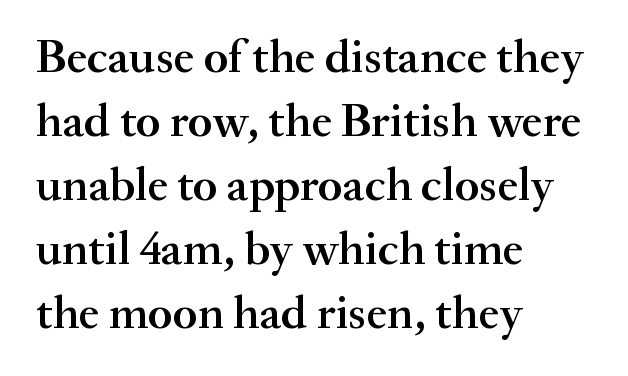
The image shows 47 px semibold serif type, upright; set left-aligned, normal line spacing (1.36x), normal letter spacing, not underlined; medium stroke contrast and a small x-height.
